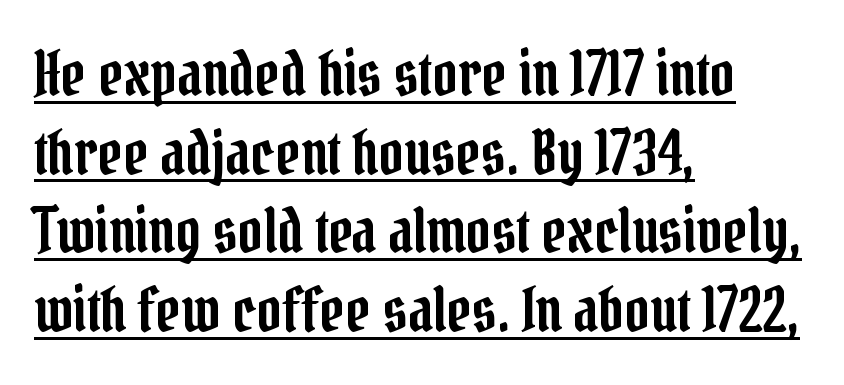
{"serif": "yes", "italic": "no", "width": "condensed", "stroke_contrast": "low", "x_height": "medium", "monospaced": "no", "underline": "yes", "align": "left", "line_spacing": "normal", "line_spacing_ratio": 1.29, "letter_spacing": "normal", "letter_spacing_em": 0.0, "glyph_px": 61}
